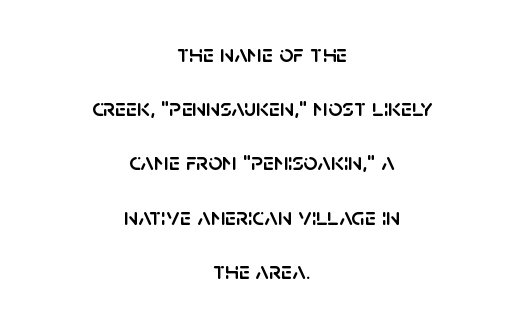
In terms of posture, this sample is upright. The space between consecutive lines is lavish. Horizontal alignment here is central, giving a formal, balanced look. Honestly, the letter spacing is just normal — you wouldn't notice it. Unmarked baselines from the first word to the last.
